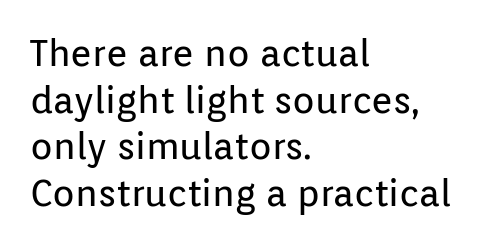
The image shows 37 px regular-weight sans-serif type, upright; set left-aligned, normal line spacing (1.26x), normal letter spacing, not underlined; low stroke contrast and a medium x-height.
